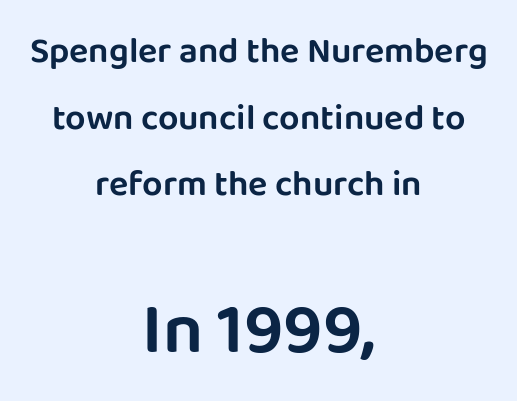
Q: Is the text italic (slanted)? A: No, it is upright.
Q: Is the typeface a serif or a sans-serif typeface? A: Sans-serif.
Q: Is the text underlined? A: No.
Q: How is the paragraph aligned? A: Centered.
Q: Is the spacing between letters normal or unusually wide? A: Normal.
Q: Which block of text is set in a larger size, the first (top) or the second (bottom)? A: The second (bottom) one.
Q: Width (condensed, normal, or wide)? A: Normal.
Q: Stroke contrast? A: Low.
Q: x-height? A: Large.
Q: Monospaced? A: No.
